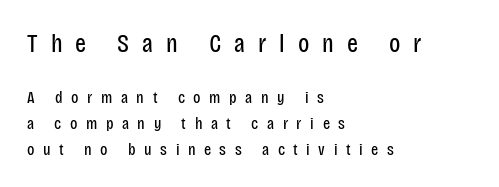
{"italic": "no", "bold": "no", "underline": "no", "align": "left", "line_spacing": "normal", "line_spacing_ratio": 1.52, "letter_spacing": "wide", "letter_spacing_em": 0.5, "larger_block": "first", "size_ratio": 1.53, "glyph_px": 26}
